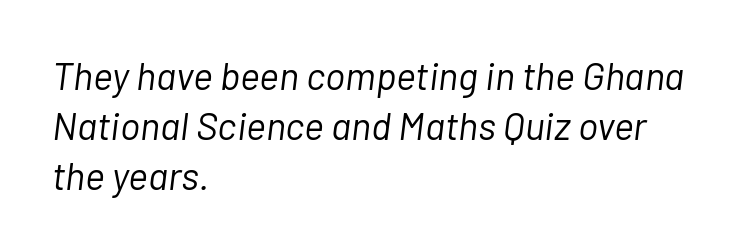
Q: Is the text bold? A: No.
Q: Is the text italic (slanted)? A: Yes, it leans right by about 7 degrees.
Q: Is the text underlined? A: No.
Q: How is the paragraph aligned? A: Left-aligned.
Q: Is the spacing between letters normal or unusually wide? A: Normal.
Q: Is the spacing between lines tight, normal or loose? A: Normal.
Q: Width (condensed, normal, or wide)? A: Normal.
Q: Stroke contrast? A: Low.
Q: x-height? A: Medium.
Q: Monospaced? A: No.
